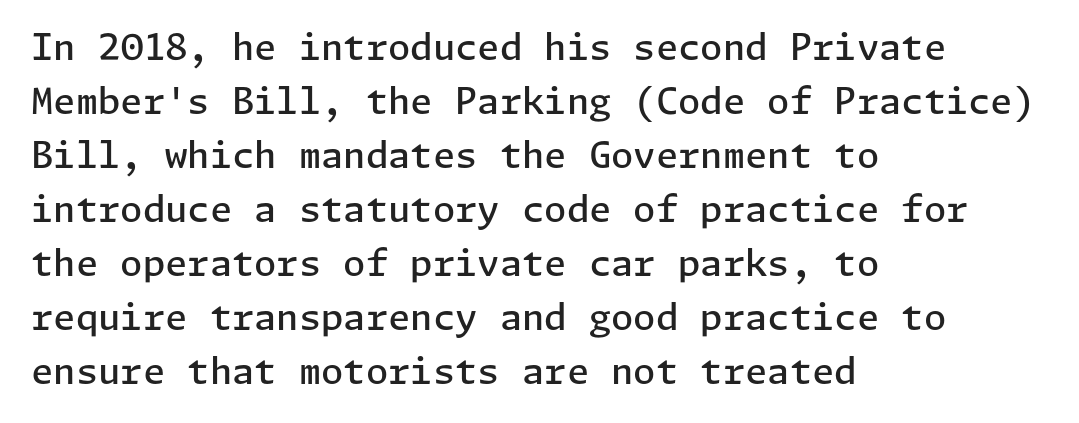
Whoever set this chose a conventional vertical rhythm. The type family on display is of the sans-serif kind. These words are printed semibold, heavier than regular yet not bold. Unlike italic type, these characters show no tilt at all. Inter-character spacing is left at the font's built-in metrics.
